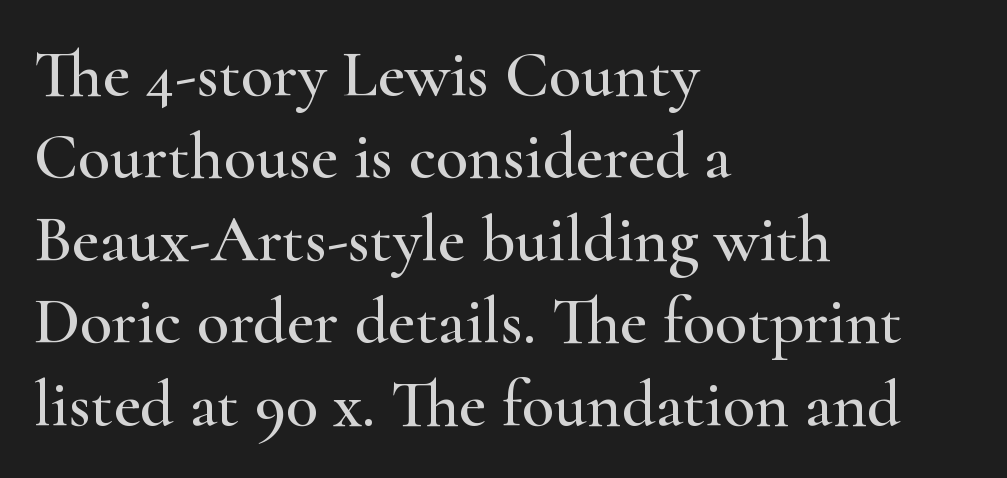
Proportional: the letters do not fall into vertical columns. Compared with a centered layout, this one pins lines to the left instead. Characters follow at the spacing the type designer built in. Small tapered or slab feet sit at the stroke ends, so this counts as serif.
